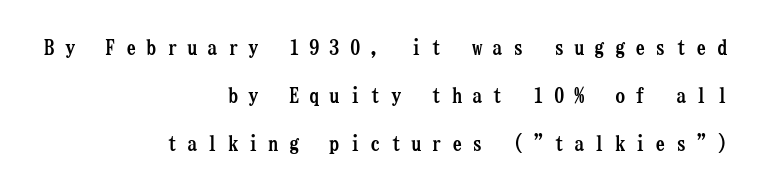
Strokes here are thick enough to call this a true bold. Has an underline been added? It has not. Loose tracking; the words dissolve into strings of separated letters. Visually the block forms a straight wall on the right and a jagged coastline on the left. Upright lettering throughout. Reading down the column, the eye jumps a long way to each next line.
